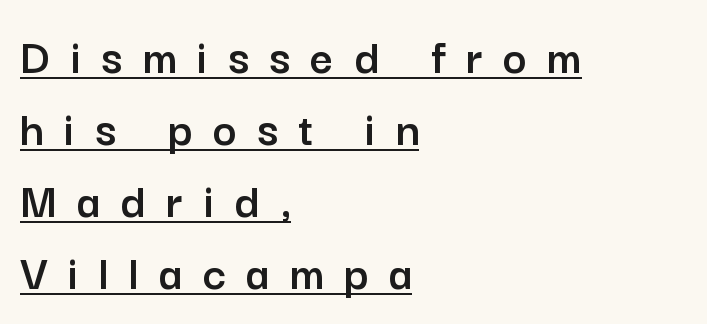
{"serif": "no", "italic": "no", "width": "normal", "stroke_contrast": "low", "x_height": "medium", "monospaced": "no", "underline": "yes", "align": "left", "line_spacing": "normal", "line_spacing_ratio": 1.44, "letter_spacing": "wide", "letter_spacing_em": 0.41, "glyph_px": 50}
